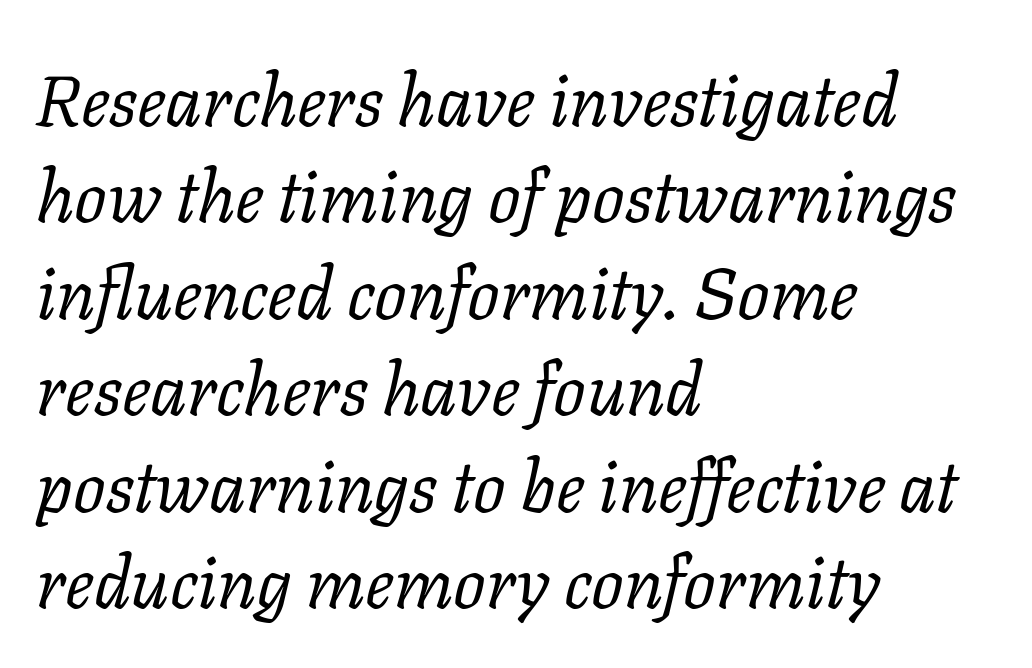
Q: Is the text bold? A: No.
Q: Is the text italic (slanted)? A: Yes, it leans right by about 11 degrees.
Q: Is the typeface a serif or a sans-serif typeface? A: Serif.
Q: Is the text underlined? A: No.
Q: How is the paragraph aligned? A: Left-aligned.
Q: Is the spacing between letters normal or unusually wide? A: Normal.
Q: Is the spacing between lines tight, normal or loose? A: Normal.
Q: Width (condensed, normal, or wide)? A: Normal.
Q: Stroke contrast? A: Low.
Q: x-height? A: Medium.
Q: Monospaced? A: No.
